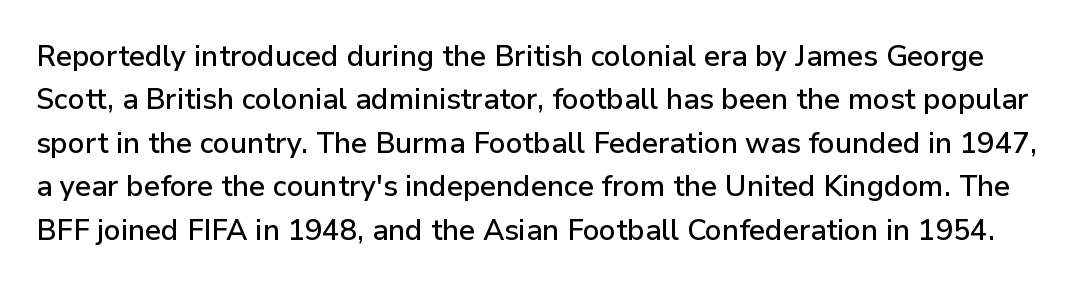
Q: Is the text italic (slanted)? A: No, it is upright.
Q: Is the typeface a serif or a sans-serif typeface? A: Sans-serif.
Q: Is the text underlined? A: No.
Q: Is the spacing between letters normal or unusually wide? A: Normal.
Q: Is the spacing between lines tight, normal or loose? A: Normal.
Q: Width (condensed, normal, or wide)? A: Normal.
Q: Stroke contrast? A: Low.
Q: x-height? A: Medium.
Q: Monospaced? A: No.
